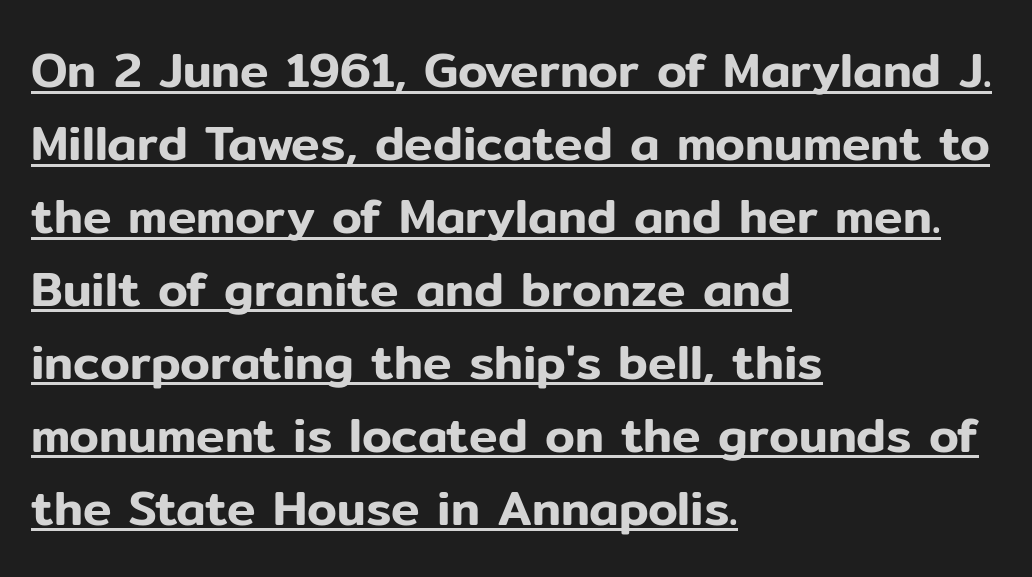
{"serif": "no", "italic": "no", "width": "normal", "stroke_contrast": "low", "x_height": "medium", "monospaced": "no", "underline": "yes", "align": "left", "line_spacing": "normal", "line_spacing_ratio": 1.52, "letter_spacing": "normal", "letter_spacing_em": 0.0, "glyph_px": 48}
